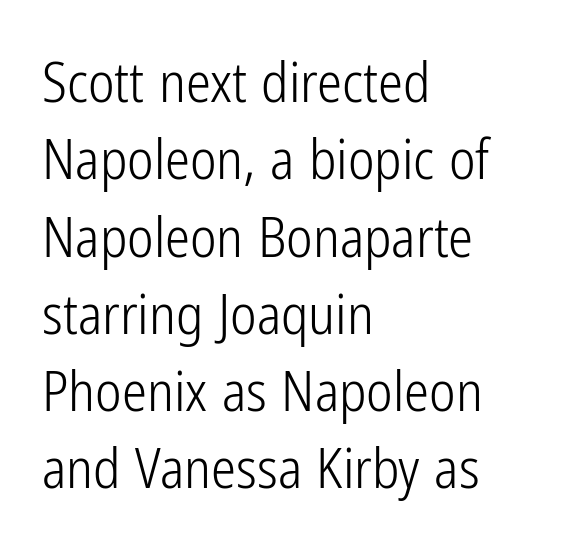
{"serif": "no", "italic": "no", "bold": "no", "weight": "light", "width": "condensed", "stroke_contrast": "low", "x_height": "medium", "monospaced": "no", "underline": "no", "align": "left", "line_spacing": "normal", "line_spacing_ratio": 1.38, "letter_spacing": "normal", "letter_spacing_em": 0.0, "glyph_px": 56}
